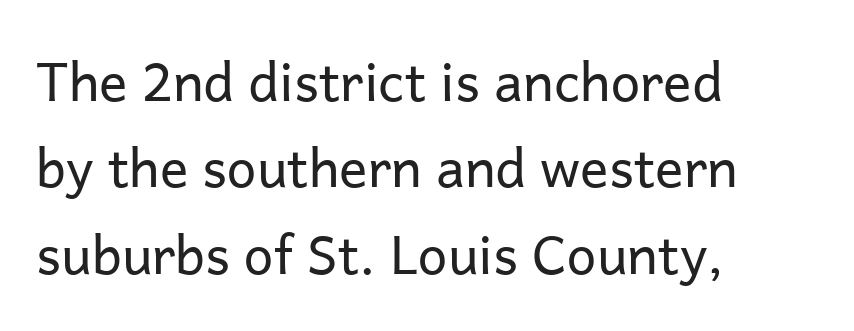
Q: Is the text bold? A: No.
Q: Is the text italic (slanted)? A: No, it is upright.
Q: Is the typeface a serif or a sans-serif typeface? A: Sans-serif.
Q: Is the text underlined? A: No.
Q: How is the paragraph aligned? A: Left-aligned.
Q: Is the spacing between letters normal or unusually wide? A: Normal.
Q: Is the spacing between lines tight, normal or loose? A: Normal.
Q: Width (condensed, normal, or wide)? A: Normal.
Q: Stroke contrast? A: Low.
Q: x-height? A: Medium.
Q: Monospaced? A: No.
